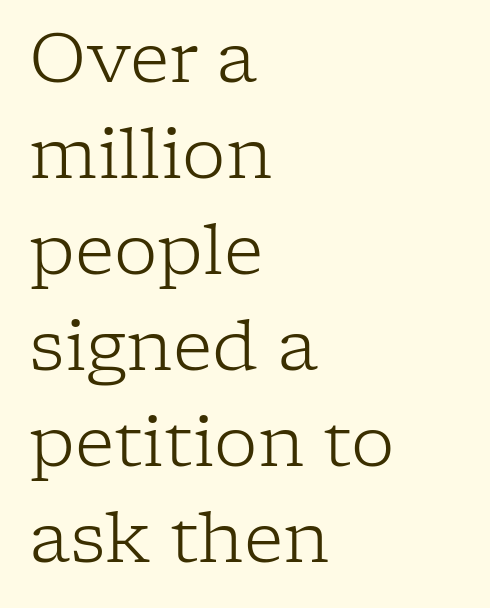
The line texture is even and compact thanks to regular tracking. Classification — serif. This is the regular roman posture of the typeface. Counters stay open thanks to moderate or lighter strokes.
